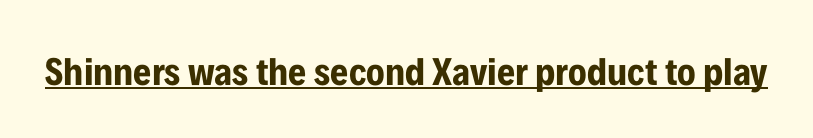
Q: Is the text bold? A: Yes.
Q: Is the text italic (slanted)? A: No, it is upright.
Q: Is the typeface a serif or a sans-serif typeface? A: Sans-serif.
Q: Is the text underlined? A: Yes.
Q: Is the spacing between letters normal or unusually wide? A: Normal.
Q: Width (condensed, normal, or wide)? A: Condensed.
Q: Stroke contrast? A: Low.
Q: x-height? A: Medium.
Q: Monospaced? A: No.
